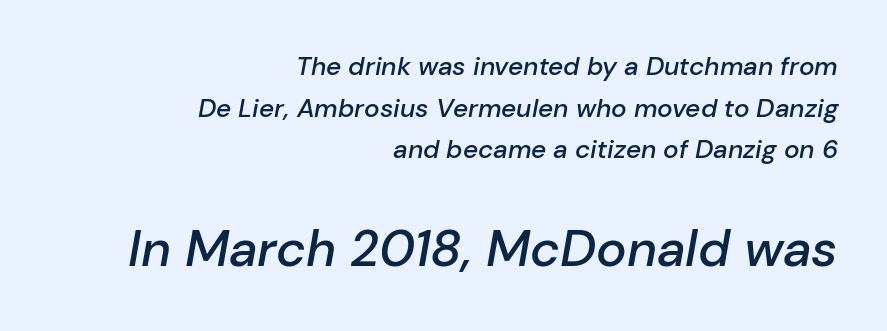
Line endings align vertically; line beginnings do not. A typesetter would call this leading conventional body-copy spacing. Does the lettering tilt? It does — this is italic. Honestly, there is no underline to notice here at all. These lines are rendered in a variable-pitch font. Small over large — that's the arrangement of the two blocks here.
